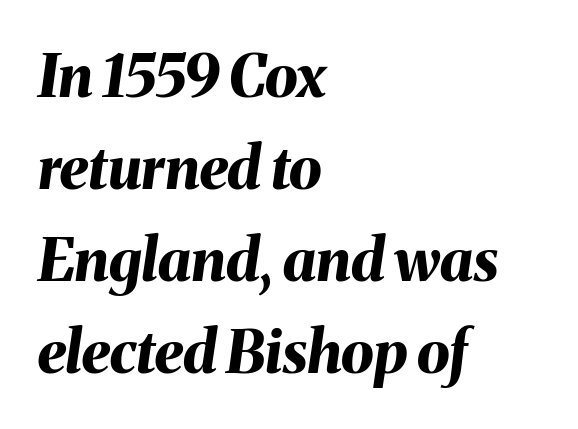
{"italic": "yes", "lean": "right", "slant_degrees": 8, "bold": "yes", "weight": "bold", "width": "normal", "stroke_contrast": "medium", "x_height": "medium", "monospaced": "no", "underline": "no", "align": "left", "line_spacing": "normal", "line_spacing_ratio": 1.56, "letter_spacing": "normal", "letter_spacing_em": 0.0, "glyph_px": 59}
